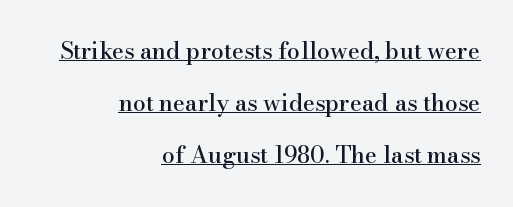
Caption: multi-line text, flush right, ragged left. Compared with typical paragraphs, the rows here are farther apart. Like a heading marked for emphasis, these lines bear an underscore. These lines keep a tight, regular rhythm from letter to letter. Do the letters lean? They stand straight.
